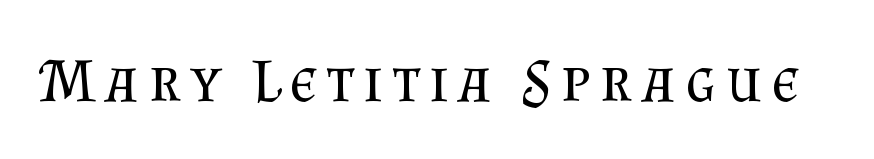
{"serif": "yes", "italic": "no", "bold": "no", "weight": "regular", "width": "normal", "stroke_contrast": "medium", "x_height": "small", "monospaced": "no", "underline": "no", "glyph_px": 62}
